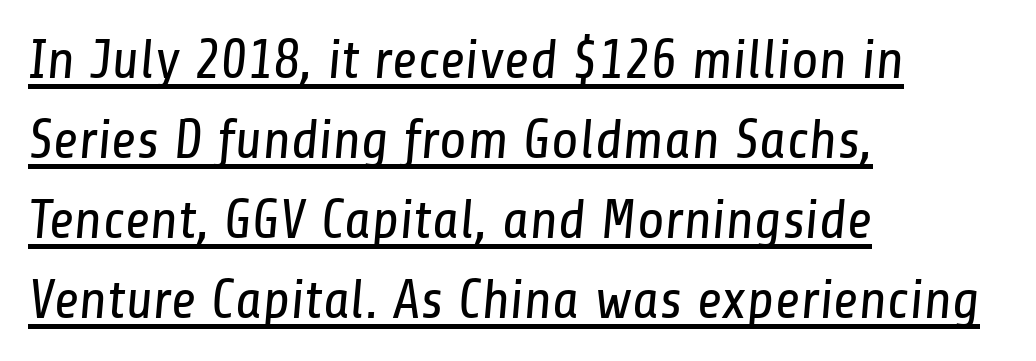
The image shows 56 px regular-weight, condensed sans-serif type; set left-aligned, normal line spacing (1.43x), normal letter spacing, underlined; low stroke contrast and a medium x-height.
